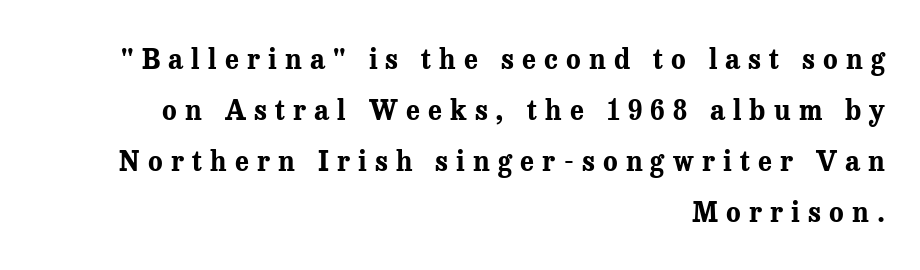
Q: Is the text bold? A: Yes.
Q: Is the text italic (slanted)? A: No, it is upright.
Q: Is the text underlined? A: No.
Q: How is the paragraph aligned? A: Right-aligned.
Q: Is the spacing between letters normal or unusually wide? A: Unusually wide.
